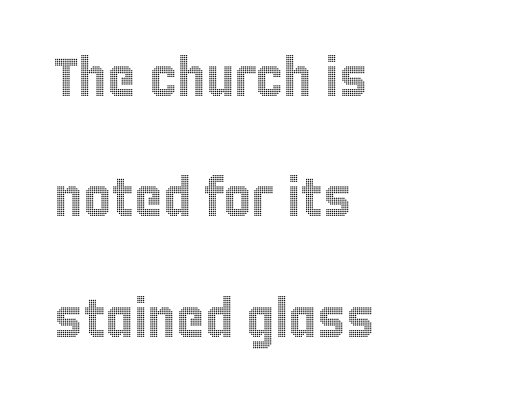
{"italic": "no", "width": "condensed", "x_height": "large", "monospaced": "no", "underline": "no", "align": "left", "line_spacing": "loose", "line_spacing_ratio": 2.23, "letter_spacing": "normal", "letter_spacing_em": 0.0, "glyph_px": 54}
